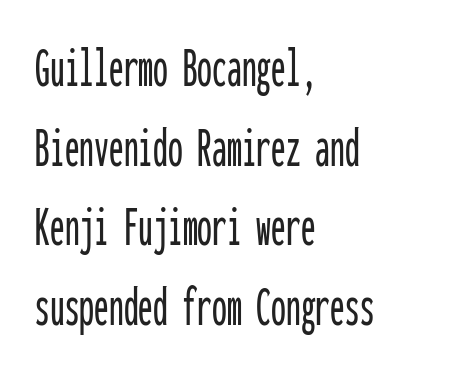
Q: Is the text italic (slanted)? A: No, it is upright.
Q: Is the typeface a serif or a sans-serif typeface? A: Sans-serif.
Q: Is the text underlined? A: No.
Q: How is the paragraph aligned? A: Left-aligned.
Q: Is the spacing between letters normal or unusually wide? A: Normal.
Q: Is the spacing between lines tight, normal or loose? A: Normal.
Q: Width (condensed, normal, or wide)? A: Condensed.
Q: Stroke contrast? A: Low.
Q: x-height? A: Medium.
Q: Monospaced? A: Yes.
